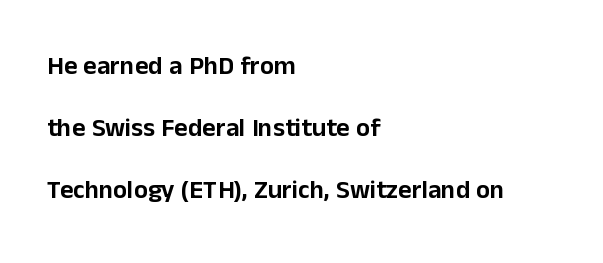
{"italic": "no", "underline": "no", "align": "left", "line_spacing": "loose", "line_spacing_ratio": 2.38, "letter_spacing": "normal", "letter_spacing_em": 0.0, "glyph_px": 26}
